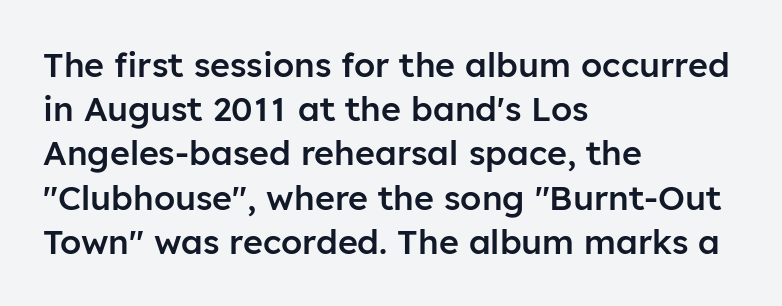
These lines are rendered in a variable-pitch font. If you drew a ruler down the left edge, every line would touch it. Glyph-to-glyph distance matches everyday printed text. Do the letters lean? They stand straight. Each new line begins a customary step beneath the previous one. Words float on clear page, feet unadorned.
